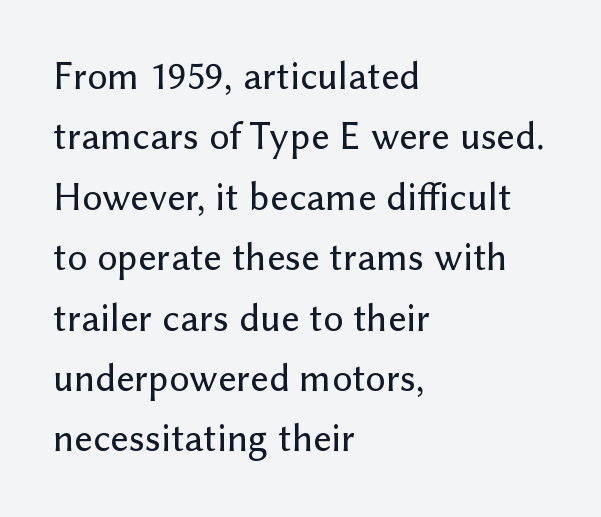
Q: Is the text italic (slanted)? A: No, it is upright.
Q: Is the typeface a serif or a sans-serif typeface? A: Sans-serif.
Q: Is the text underlined? A: No.
Q: How is the paragraph aligned? A: Left-aligned.
Q: Is the spacing between letters normal or unusually wide? A: Normal.
Q: Is the spacing between lines tight, normal or loose? A: Normal.
Q: Width (condensed, normal, or wide)? A: Normal.
Q: Stroke contrast? A: Low.
Q: x-height? A: Medium.
Q: Monospaced? A: No.
